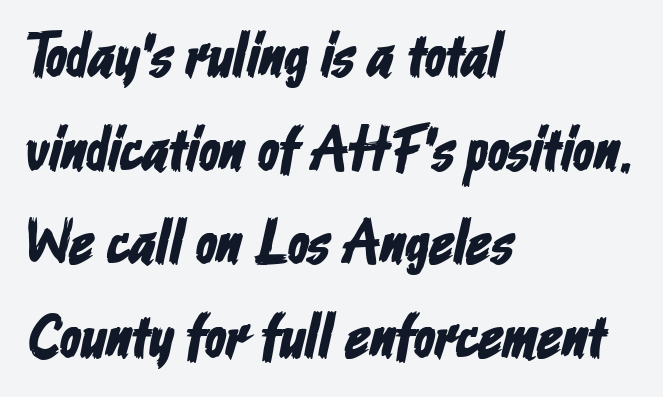
Spacing verdict: proportional, widths tailored to each character. The lines sit at an ordinary, default distance from one another. The zone under the glyphs is completely vacant. Check where the strokes stop: nothing finishes them off — pure sans. The face used here is rendered with its standard letterfit.
